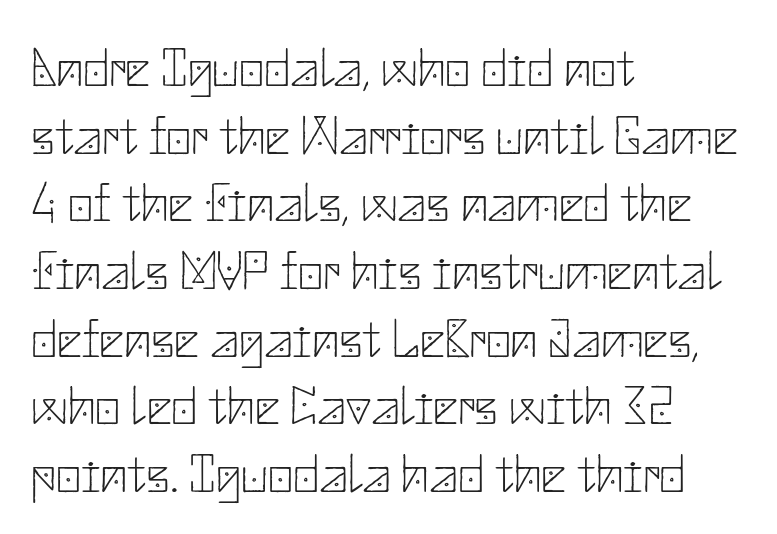
Q: Is the text bold? A: No.
Q: Is the text italic (slanted)? A: No, it is upright.
Q: Is the typeface a serif or a sans-serif typeface? A: Sans-serif.
Q: Is the text underlined? A: No.
Q: How is the paragraph aligned? A: Left-aligned.
Q: Is the spacing between letters normal or unusually wide? A: Normal.
Q: Width (condensed, normal, or wide)? A: Normal.
Q: Stroke contrast? A: Low.
Q: x-height? A: Small.
